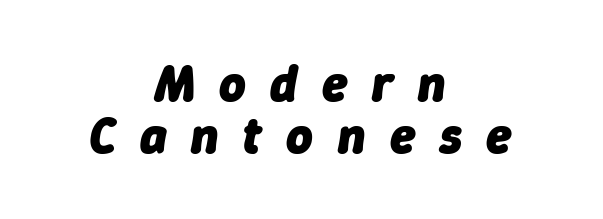
Q: Is the text bold? A: Yes.
Q: Is the text italic (slanted)? A: Yes, it leans right by about 9 degrees.
Q: Is the text underlined? A: No.
Q: How is the paragraph aligned? A: Centered.
Q: Is the spacing between letters normal or unusually wide? A: Unusually wide.
Q: Is the spacing between lines tight, normal or loose? A: Tight.
Q: Width (condensed, normal, or wide)? A: Normal.
Q: Stroke contrast? A: Low.
Q: x-height? A: Medium.
Q: Monospaced? A: No.
